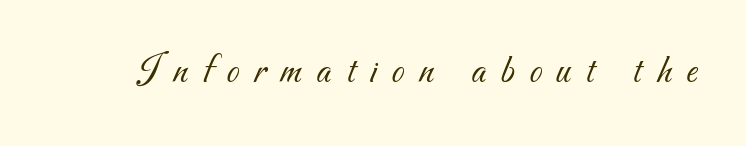
Q: Is the text bold? A: No.
Q: Is the typeface a serif or a sans-serif typeface? A: Sans-serif.
Q: Is the text underlined? A: No.
Q: Is the spacing between letters normal or unusually wide? A: Unusually wide.
Q: Width (condensed, normal, or wide)? A: Normal.
Q: Stroke contrast? A: Medium.
Q: x-height? A: Small.
Q: Monospaced? A: No.
